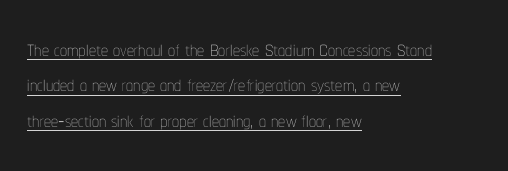
The image shows 28 px thin, condensed type, upright; set left-aligned, normal line spacing (1.26x), normal letter spacing, underlined; low stroke contrast and a medium x-height.
